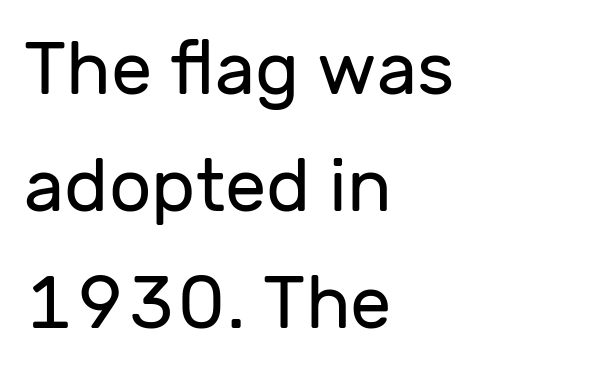
Q: Is the text bold? A: No.
Q: Is the text italic (slanted)? A: No, it is upright.
Q: Is the typeface a serif or a sans-serif typeface? A: Sans-serif.
Q: Is the text underlined? A: No.
Q: How is the paragraph aligned? A: Left-aligned.
Q: Is the spacing between letters normal or unusually wide? A: Normal.
Q: Is the spacing between lines tight, normal or loose? A: Normal.
Q: Width (condensed, normal, or wide)? A: Normal.
Q: Stroke contrast? A: Low.
Q: x-height? A: Medium.
Q: Monospaced? A: No.
